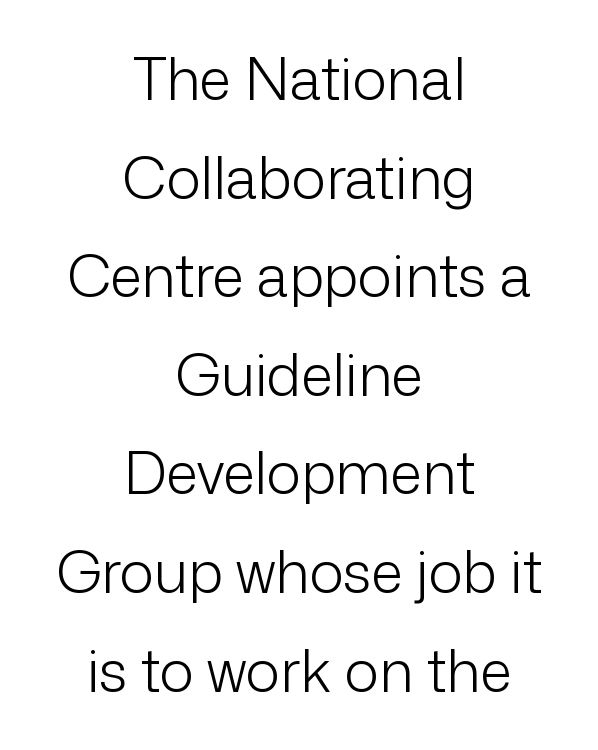
The image shows 58 px light sans-serif type, upright; set centered, normal line spacing (1.7x), normal letter spacing, not underlined; low stroke contrast and a medium x-height.
